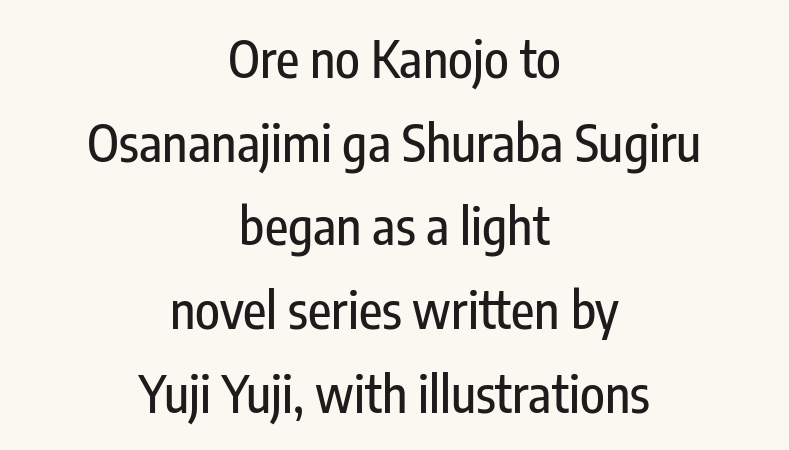
Does extra space separate the letters? No, they use regular spacing. These lines are rendered in a variable-pitch font. Glance below the letters and you will spot only blank space. The line-height multiplier appears to be the usual default. These lines were composed using upright roman letters. The designer went with a sans here, leaving each stem footless.
